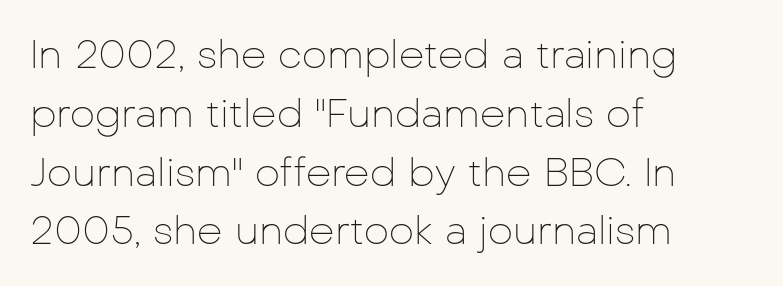
The rendering keeps characters at their native spacing. These lines sit exactly where default settings would place them. Has an underline been added? It has not. Each letter's strokes conclude bluntly, with no projecting serifs. The text block is weighted toward the left margin, trailing off unevenly rightward. The passage shown is typed in a proportional face where columns would drift.
